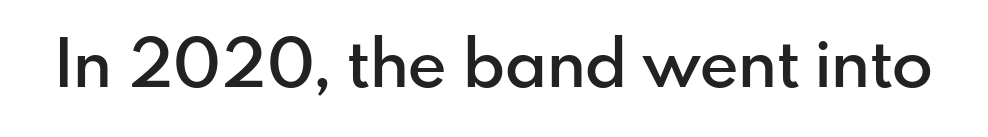
{"serif": "no", "italic": "no", "bold": "semi", "weight": "semibold", "width": "normal", "stroke_contrast": "low", "x_height": "small", "monospaced": "no", "underline": "no", "letter_spacing": "normal", "letter_spacing_em": 0.0, "glyph_px": 67}
